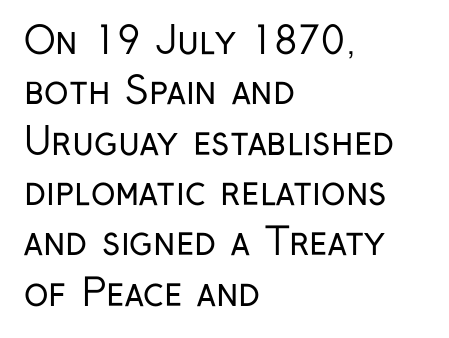
If you measured baseline to baseline, you'd find a middling distance. Descenders are the only things crossing below the line. The paragraph has a hard left edge and a soft right edge. Style check: upright. The typeface chosen for these lines omits serifs. Compared with typical body copy, the letter spacing here is the same.
